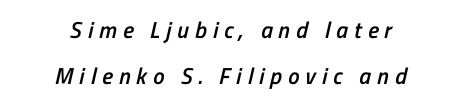
Q: Is the text bold? A: Semi-bold.
Q: Is the text underlined? A: No.
Q: How is the paragraph aligned? A: Centered.
Q: Is the spacing between letters normal or unusually wide? A: Unusually wide.
Q: Is the spacing between lines tight, normal or loose? A: Loose.
